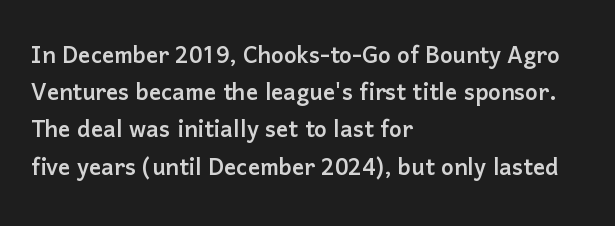
The image shows 30 px sans-serif type, upright; set left-aligned, line spacing 1.24x, normal letter spacing, not underlined; low stroke contrast and a medium x-height.
